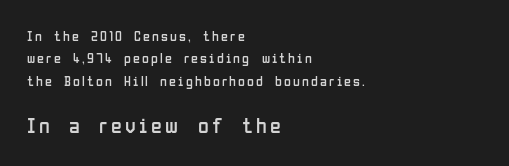
Q: Is the text bold? A: No.
Q: Is the text italic (slanted)? A: No, it is upright.
Q: Is the text underlined? A: No.
Q: How is the paragraph aligned? A: Left-aligned.
Q: Is the spacing between lines tight, normal or loose? A: Normal.
Q: Which block of text is set in a larger size, the first (top) or the second (bottom)? A: The second (bottom) one.
